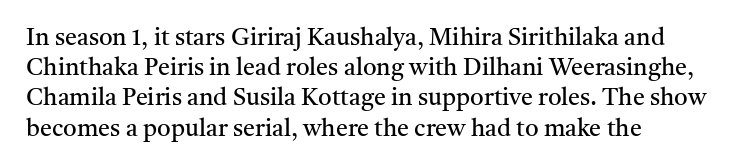
{"italic": "no", "bold": "no", "underline": "no", "align": "left", "line_spacing": "normal", "line_spacing_ratio": 1.26, "letter_spacing": "normal", "letter_spacing_em": 0.0, "glyph_px": 24}
